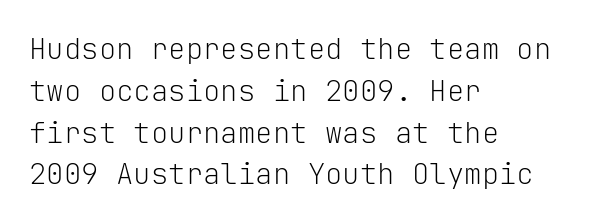
{"serif": "no", "italic": "no", "bold": "no", "weight": "light", "width": "normal", "stroke_contrast": "low", "x_height": "medium", "monospaced": "yes", "underline": "no", "align": "left", "line_spacing": "normal", "line_spacing_ratio": 1.44, "letter_spacing": "normal", "letter_spacing_em": 0.0, "glyph_px": 29}
